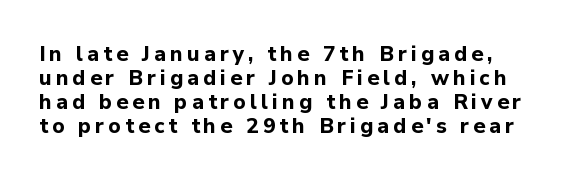
The image shows 21 px bold type, upright; set left-aligned, tight line spacing (1.14x), not underlined.
